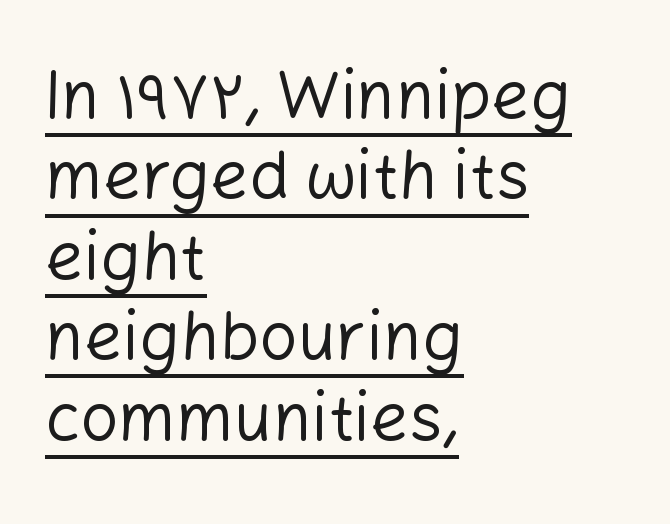
{"serif": "no", "italic": "no", "bold": "no", "weight": "regular", "width": "normal", "stroke_contrast": "low", "x_height": "medium", "monospaced": "no", "underline": "yes", "align": "left", "line_spacing_ratio": 1.2, "letter_spacing": "normal", "letter_spacing_em": 0.0, "glyph_px": 67}
